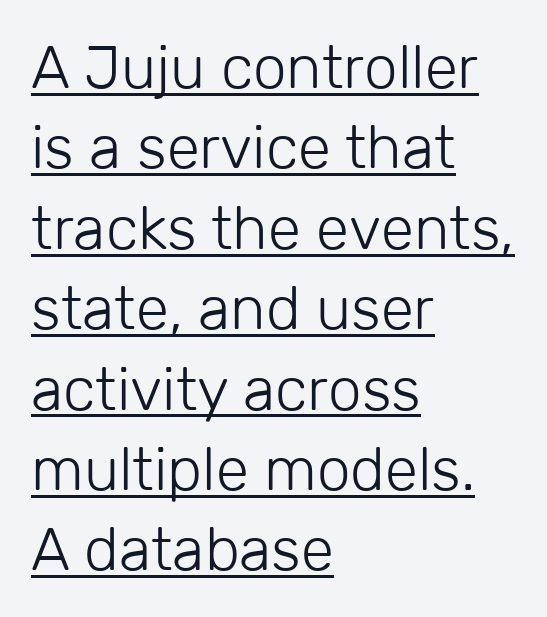
Q: Is the text bold? A: No.
Q: Is the text italic (slanted)? A: No, it is upright.
Q: Is the typeface a serif or a sans-serif typeface? A: Sans-serif.
Q: Is the text underlined? A: Yes.
Q: How is the paragraph aligned? A: Left-aligned.
Q: Is the spacing between letters normal or unusually wide? A: Normal.
Q: Is the spacing between lines tight, normal or loose? A: Normal.
Q: Width (condensed, normal, or wide)? A: Normal.
Q: Stroke contrast? A: Low.
Q: x-height? A: Medium.
Q: Monospaced? A: No.
